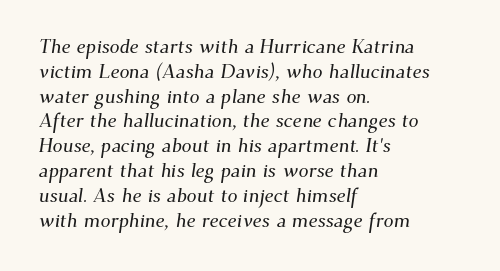
Q: Is the text underlined? A: No.
Q: How is the paragraph aligned? A: Left-aligned.
Q: Is the spacing between letters normal or unusually wide? A: Normal.
